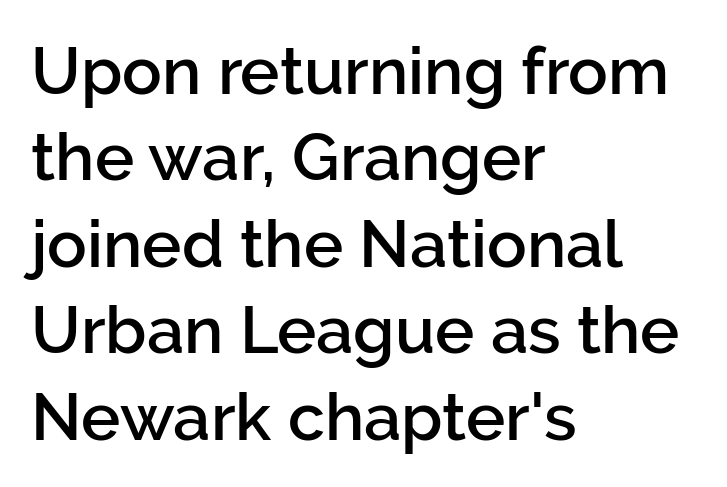
Each glyph is drawn with semibold strokes, heavier than normal yet not fully bold. A classic flush-left, rag-right setting is used for this passage. Each letter keeps its own natural width here, so spacing adapts to shape. Rule under the text: the space is simply empty.
